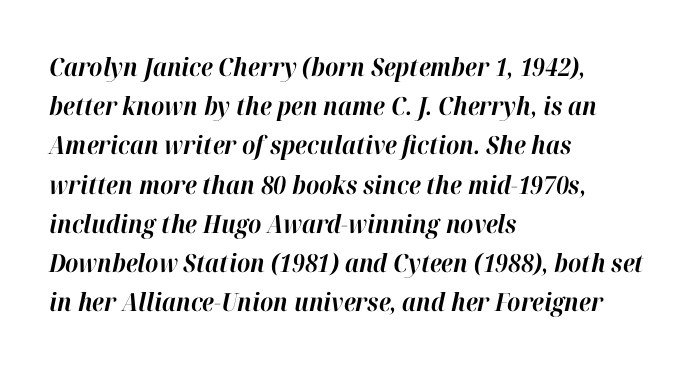
An italicized treatment has been applied to the whole sample. Typographic density is high because the face is bold. Is the letter spacing exaggerated? No — it looks like the ordinary default. Rows of type keep a routine distance in the vertical direction. Casual observation: everything's shoved over to the left. Check under the words: just untouched page.
